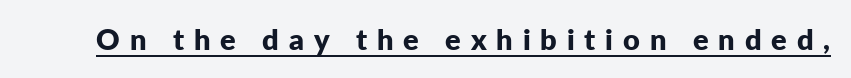
Beneath each row of characters lies a ruled line. Varying glyph widths throughout — classic text-font behaviour. Font category for this specimen: sans-serif. The letters are spread apart with noticeably loose tracking.
